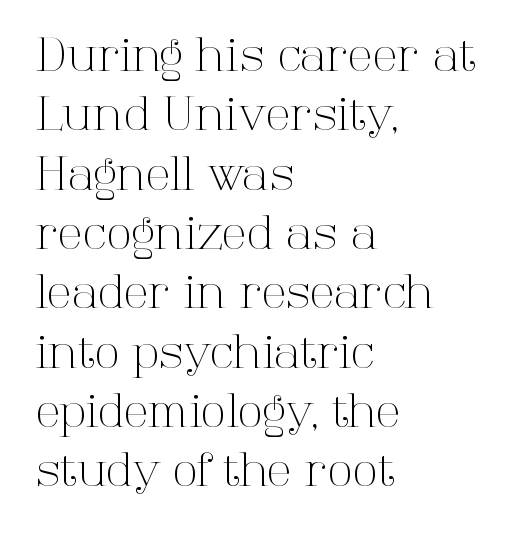
The image shows 46 px light serif type, upright; set left-aligned, normal line spacing (1.29x), normal letter spacing, not underlined; high stroke contrast and a medium x-height.
